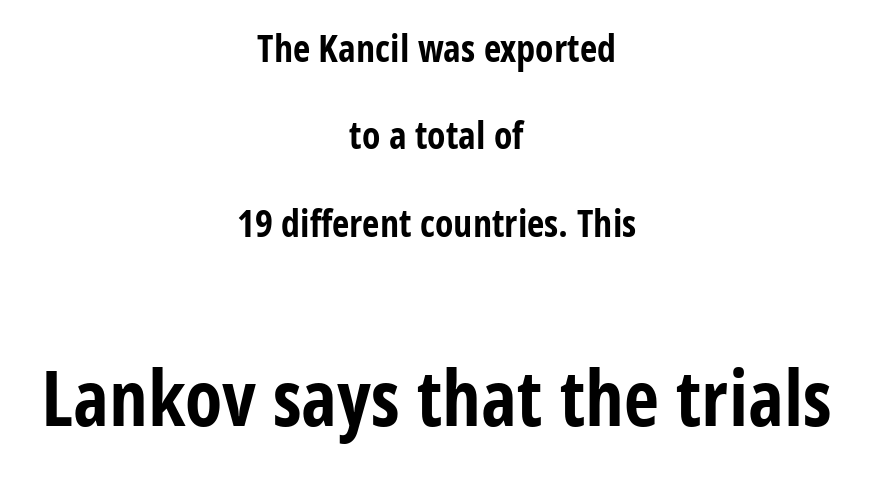
The image shows 77 px bold, condensed sans-serif type, upright; set centered, loose line spacing (2.3x), normal letter spacing, not underlined; the second (bottom) block is 2.03x larger; low stroke contrast and a large x-height.
